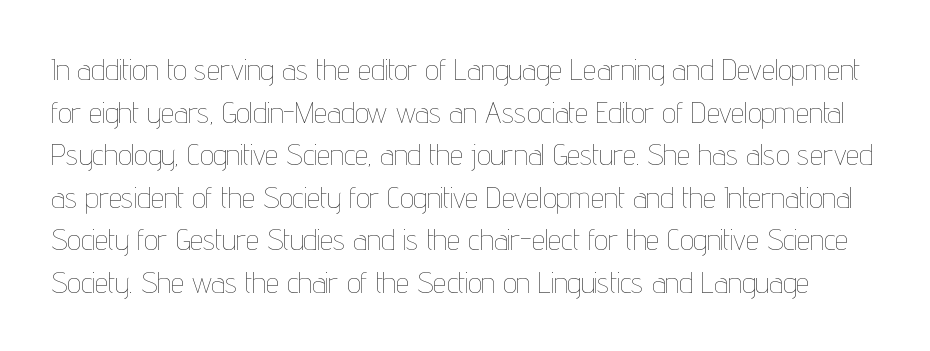
The image shows 30 px thin, condensed type, upright; set normal line spacing (1.42x), normal letter spacing, not underlined; low stroke contrast and a medium x-height.
